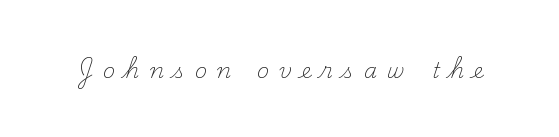
Q: Is the text bold? A: No.
Q: Is the text italic (slanted)? A: Yes.
Q: Is the text underlined? A: No.
Q: Is the spacing between letters normal or unusually wide? A: Unusually wide.
